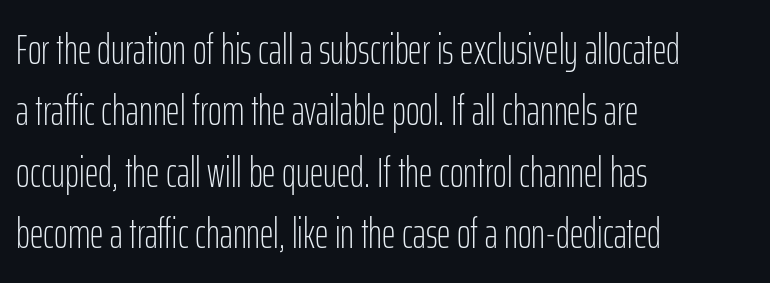
The image shows 42 px light, condensed sans-serif type, upright; set left-aligned, normal line spacing (1.46x), normal letter spacing, not underlined; low stroke contrast and a medium x-height.
